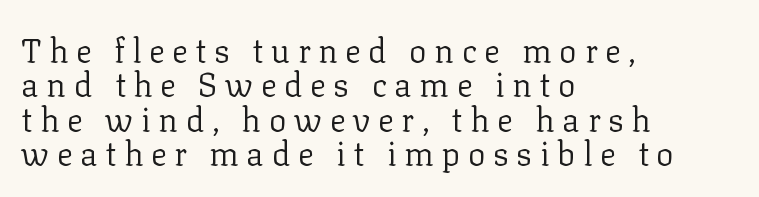
The cut favours lightness, reaching ordinary text weight at its darkest. The typesetter chose a ragged-right arrangement here. Underlining? Definitely not there. This rendering employs a face with finishing strokes, i.e., a serif. Character widths vary here, with narrow letters taking less room than wide ones. Honestly, the rows look squashed on top of each other.
